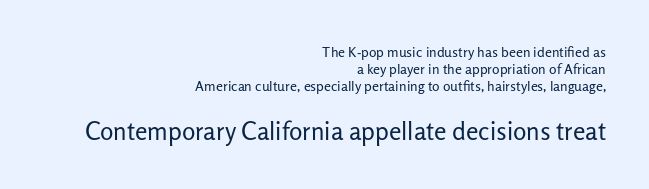
The font is comparable to plain body text, perhaps lighter. Honestly, the letter spacing is just normal — you wouldn't notice it. Does the copy run flush right? Yes — the right margin is perfectly even. It's the straight-up-and-down kind of type.
